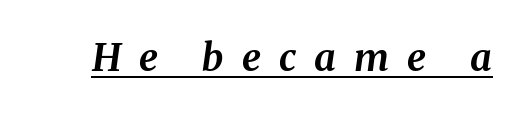
Q: Is the text bold? A: Yes.
Q: Is the text italic (slanted)? A: Yes, it leans right by about 8 degrees.
Q: Is the text underlined? A: Yes.
Q: Is the spacing between letters normal or unusually wide? A: Unusually wide.
Q: Width (condensed, normal, or wide)? A: Normal.
Q: Stroke contrast? A: Medium.
Q: x-height? A: Medium.
Q: Monospaced? A: No.
